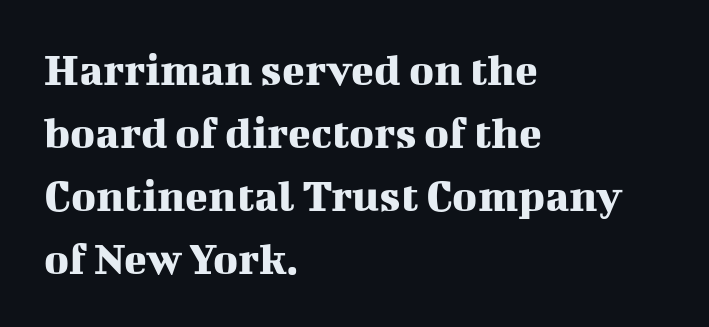
The image shows 47 px serif type, upright; set left-aligned, normal line spacing (1.34x), normal letter spacing, not underlined; medium stroke contrast and a medium x-height.
